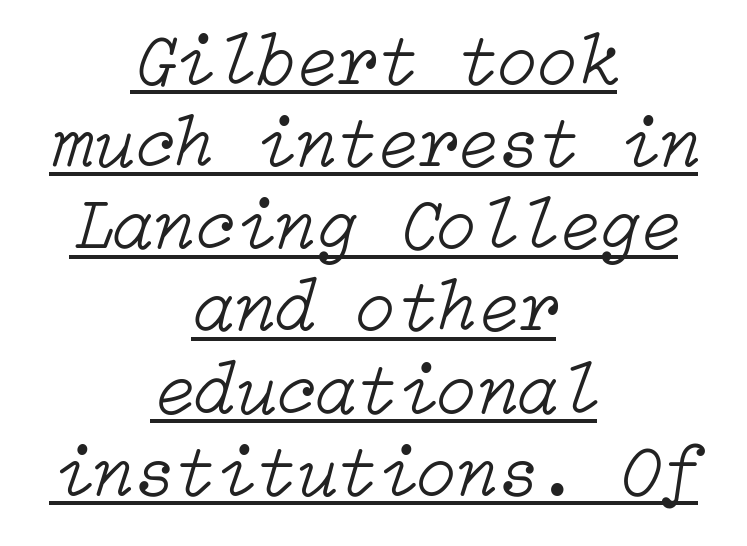
{"italic": "yes", "lean": "right", "slant_degrees": 15, "bold": "no", "weight": "light", "width": "normal", "stroke_contrast": "low", "x_height": "medium", "underline": "yes", "align": "center", "line_spacing": "tight", "line_spacing_ratio": 1.11, "letter_spacing": "normal", "letter_spacing_em": 0.0, "glyph_px": 74}
